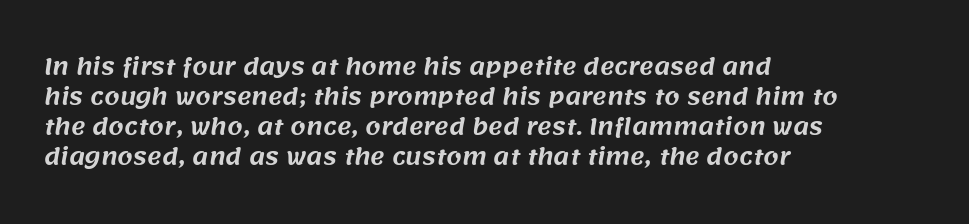
Q: Is the text underlined? A: No.
Q: How is the paragraph aligned? A: Left-aligned.
Q: Is the spacing between letters normal or unusually wide? A: Normal.
Q: Is the spacing between lines tight, normal or loose? A: Normal.
